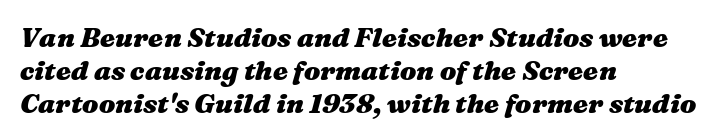
In terms of letterspacing, this is plain default setting. The passage is arranged the way most books set body copy — flush left. The lettering tilts uniformly, giving the passage an italic look. Caption: bold face, heavy strokes. Check under the words: just untouched page.
